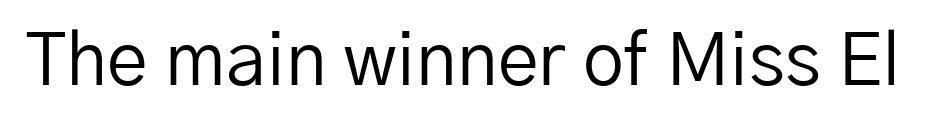
Q: Is the text bold? A: No.
Q: Is the text italic (slanted)? A: No, it is upright.
Q: Is the typeface a serif or a sans-serif typeface? A: Sans-serif.
Q: Is the text underlined? A: No.
Q: Is the spacing between letters normal or unusually wide? A: Normal.
Q: Width (condensed, normal, or wide)? A: Normal.
Q: Stroke contrast? A: Low.
Q: x-height? A: Medium.
Q: Monospaced? A: No.
